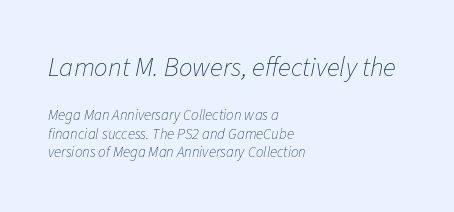
If you drew a line through each stem, it would be angled. Decoration check: the copy has no underline. Character size in the leading block exceeds that of the trailing block. The lines sit at an ordinary, default distance from one another. You could call the tracking neutral — neither tight nor loose. These lines stack with their left ends in a neat column.
